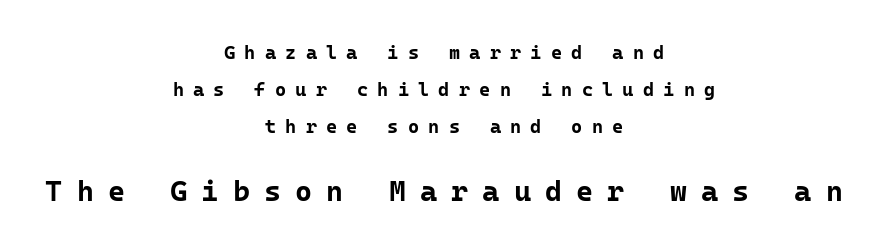
Q: Is the text bold? A: Yes.
Q: Is the text italic (slanted)? A: No, it is upright.
Q: Is the typeface a serif or a sans-serif typeface? A: Sans-serif.
Q: Is the text underlined? A: No.
Q: How is the paragraph aligned? A: Centered.
Q: Is the spacing between letters normal or unusually wide? A: Unusually wide.
Q: Is the spacing between lines tight, normal or loose? A: Loose.
Q: Which block of text is set in a larger size, the first (top) or the second (bottom)? A: The second (bottom) one.
Q: Width (condensed, normal, or wide)? A: Normal.
Q: Stroke contrast? A: Low.
Q: x-height? A: Medium.
Q: Monospaced? A: Yes.
